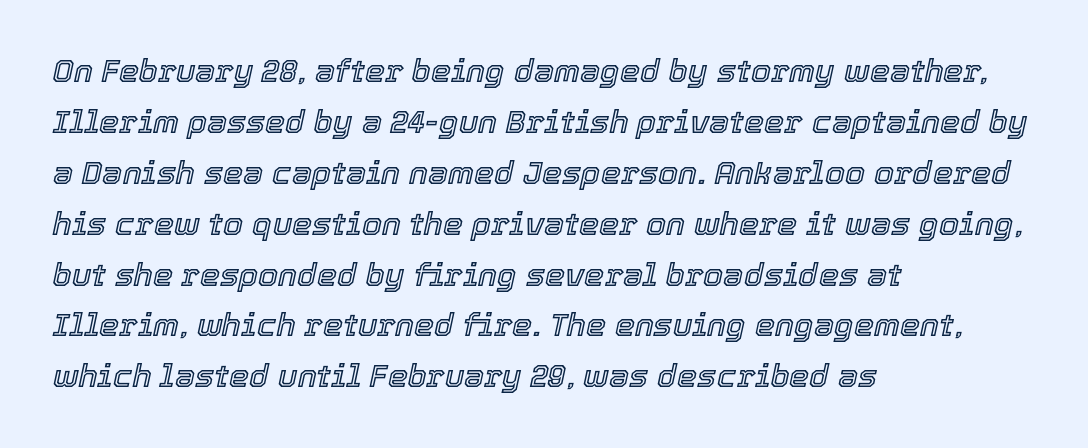
{"italic": "yes", "lean": "right", "slant_degrees": 12, "width": "normal", "x_height": "medium", "monospaced": "no", "underline": "no", "align": "left", "line_spacing": "normal", "line_spacing_ratio": 1.59, "letter_spacing": "normal", "letter_spacing_em": 0.0, "glyph_px": 32}
